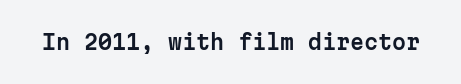
The image shows 20 px text type, upright; set normal letter spacing, not underlined.
